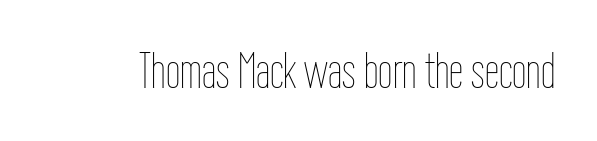
Q: Is the text bold? A: No.
Q: Is the text italic (slanted)? A: No, it is upright.
Q: Is the text underlined? A: No.
Q: Is the spacing between letters normal or unusually wide? A: Normal.
Q: Width (condensed, normal, or wide)? A: Condensed.
Q: Stroke contrast? A: Low.
Q: x-height? A: Medium.
Q: Monospaced? A: No.
